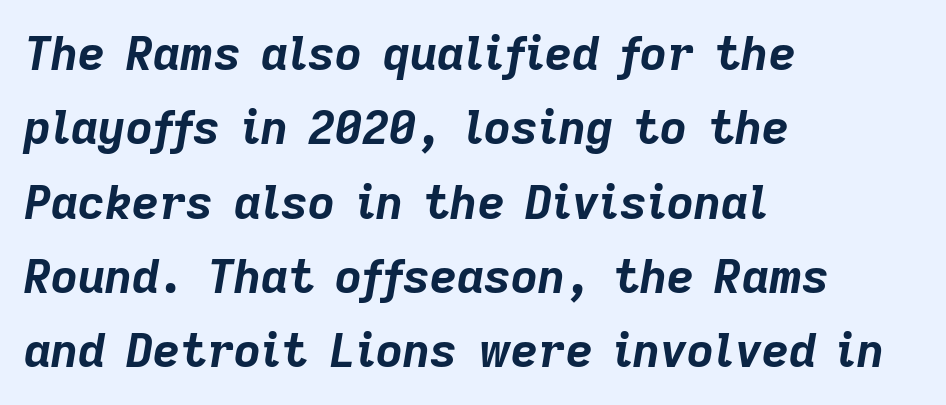
Spacing verdict: proportional, widths tailored to each character. Is the type bold? Yes — the strokes are clearly thick and heavy. Casual observation: everything's shoved over to the left. The strip under each line holds only bare page. The passage shown leans; its letterforms are oblique.
